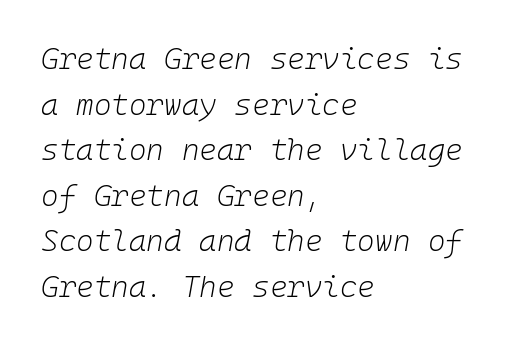
{"italic": "yes", "lean": "right", "slant_degrees": 10, "bold": "no", "weight": "light", "width": "normal", "stroke_contrast": "low", "x_height": "medium", "monospaced": "yes", "underline": "no", "align": "left", "line_spacing": "normal", "line_spacing_ratio": 1.52, "letter_spacing": "normal", "letter_spacing_em": 0.0, "glyph_px": 30}
